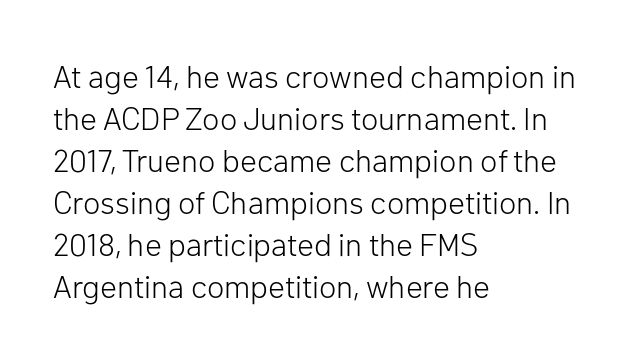
The letters stand straight up with perfectly vertical stems. The typesetter chose a ragged-right arrangement here. Each letter's strokes conclude bluntly, with no projecting serifs. Descenders are the only things crossing below the line.
